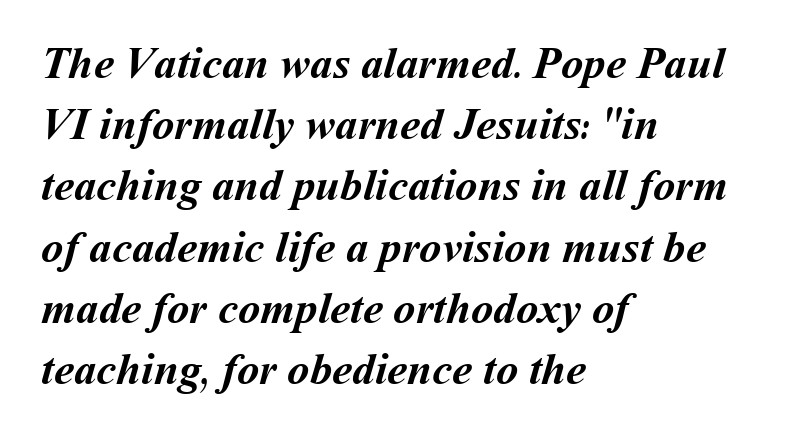
{"bold": "yes", "weight": "semibold", "width": "normal", "stroke_contrast": "medium", "x_height": "medium", "monospaced": "no", "underline": "no", "align": "left", "line_spacing": "normal", "line_spacing_ratio": 1.36, "letter_spacing": "normal", "letter_spacing_em": 0.0, "glyph_px": 45}
